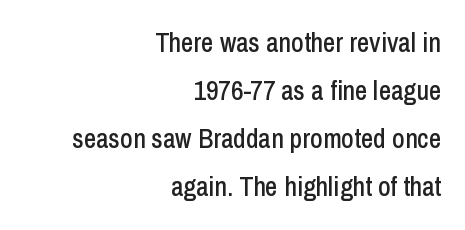
The image shows 27 px text type, upright; set right-aligned, line spacing 1.78x, normal letter spacing, not underlined.
